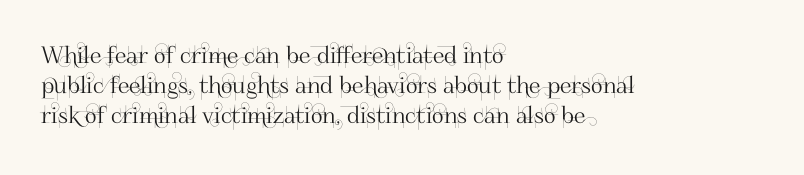
Q: Is the text italic (slanted)? A: No, it is upright.
Q: Is the text underlined? A: No.
Q: How is the paragraph aligned? A: Left-aligned.
Q: Is the spacing between letters normal or unusually wide? A: Normal.
Q: Is the spacing between lines tight, normal or loose? A: Normal.
